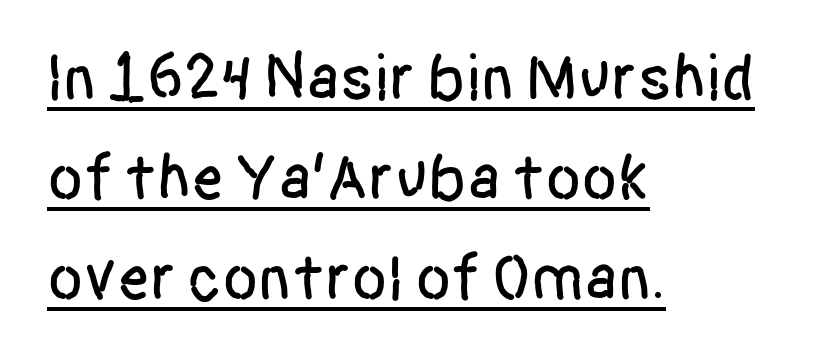
The image shows 65 px condensed sans-serif type, upright; set left-aligned, normal line spacing (1.54x), normal letter spacing, underlined; low stroke contrast and a large x-height.
